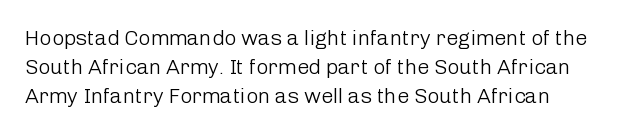
Nothing heavy about these letters — not bold at all. A typesetter would call this leading conventional body-copy spacing. Glyph-to-glyph distance matches everyday printed text. The lettering stays uniformly vertical, giving the passage a roman look. The passage shown is not underscored anywhere.
